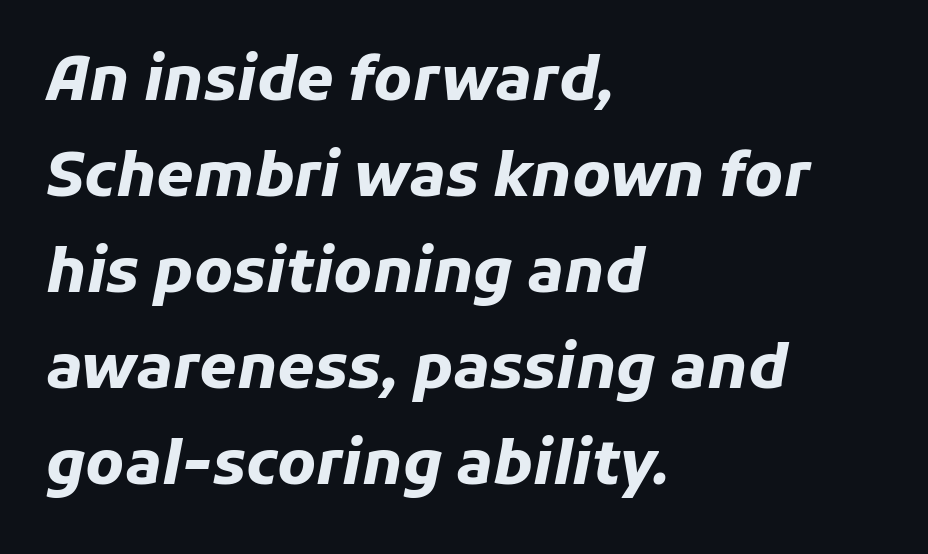
Q: Is the text bold? A: Yes.
Q: Is the text italic (slanted)? A: Yes, it leans right by about 11 degrees.
Q: Is the text underlined? A: No.
Q: How is the paragraph aligned? A: Left-aligned.
Q: Is the spacing between letters normal or unusually wide? A: Normal.
Q: Is the spacing between lines tight, normal or loose? A: Normal.
Q: Width (condensed, normal, or wide)? A: Normal.
Q: Stroke contrast? A: Low.
Q: x-height? A: Medium.
Q: Monospaced? A: No.
